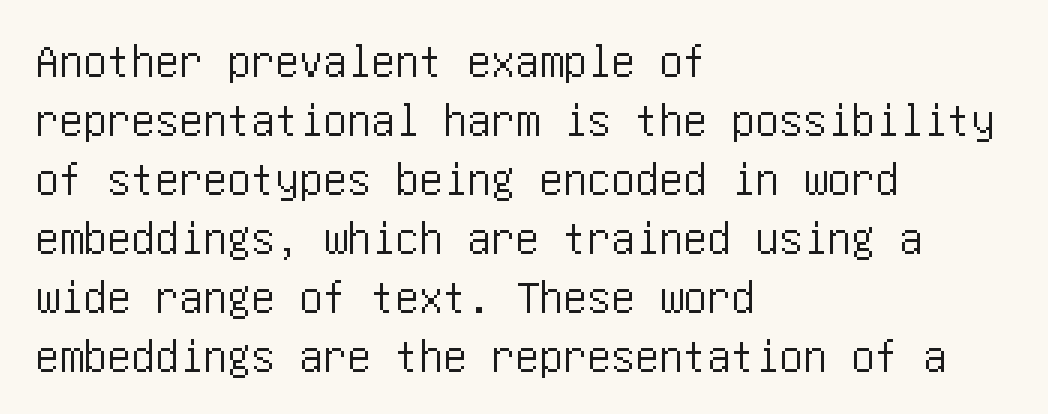
Q: Is the text italic (slanted)? A: No, it is upright.
Q: Is the typeface a serif or a sans-serif typeface? A: Sans-serif.
Q: Is the text underlined? A: No.
Q: How is the paragraph aligned? A: Left-aligned.
Q: Is the spacing between letters normal or unusually wide? A: Normal.
Q: Width (condensed, normal, or wide)? A: Condensed.
Q: Stroke contrast? A: Low.
Q: x-height? A: Large.
